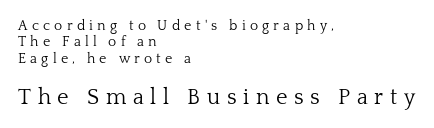
Q: Is the text bold? A: No.
Q: Is the text italic (slanted)? A: No, it is upright.
Q: Is the text underlined? A: No.
Q: How is the paragraph aligned? A: Left-aligned.
Q: Is the spacing between letters normal or unusually wide? A: Unusually wide.
Q: Which block of text is set in a larger size, the first (top) or the second (bottom)? A: The second (bottom) one.
